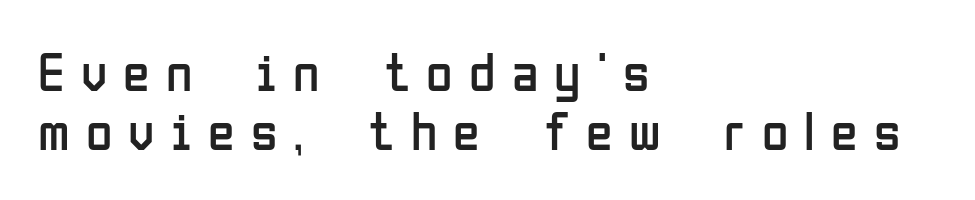
The gaps between neighbouring characters are conspicuously large. Do the characters align in a grid? No, the font is proportional. The typeface has the unassuming heft of standard copy or less. Where is the straight margin? On the left. Posture: upright roman. Note: no serifs on the glyphs.
